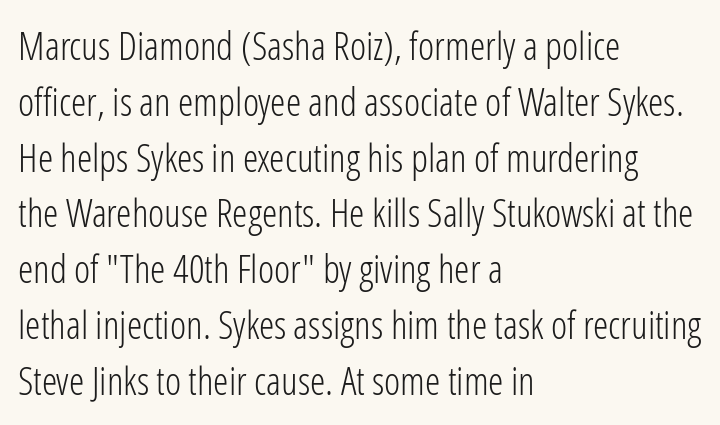
Spacing verdict: proportional, widths tailored to each character. Unlike italic type, these characters show no tilt at all. Leading: standard. Does the copy run flush right? No — it runs flush left.
